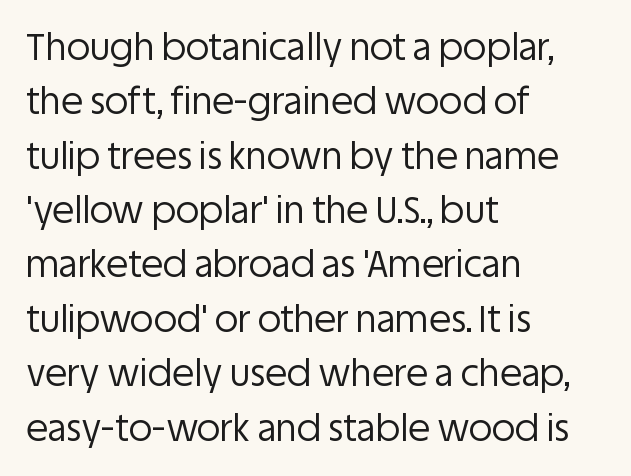
Q: Is the text bold? A: No.
Q: Is the text italic (slanted)? A: No, it is upright.
Q: Is the typeface a serif or a sans-serif typeface? A: Sans-serif.
Q: Is the text underlined? A: No.
Q: How is the paragraph aligned? A: Left-aligned.
Q: Is the spacing between letters normal or unusually wide? A: Normal.
Q: Is the spacing between lines tight, normal or loose? A: Normal.
Q: Width (condensed, normal, or wide)? A: Normal.
Q: Stroke contrast? A: Low.
Q: x-height? A: Large.
Q: Monospaced? A: No.
